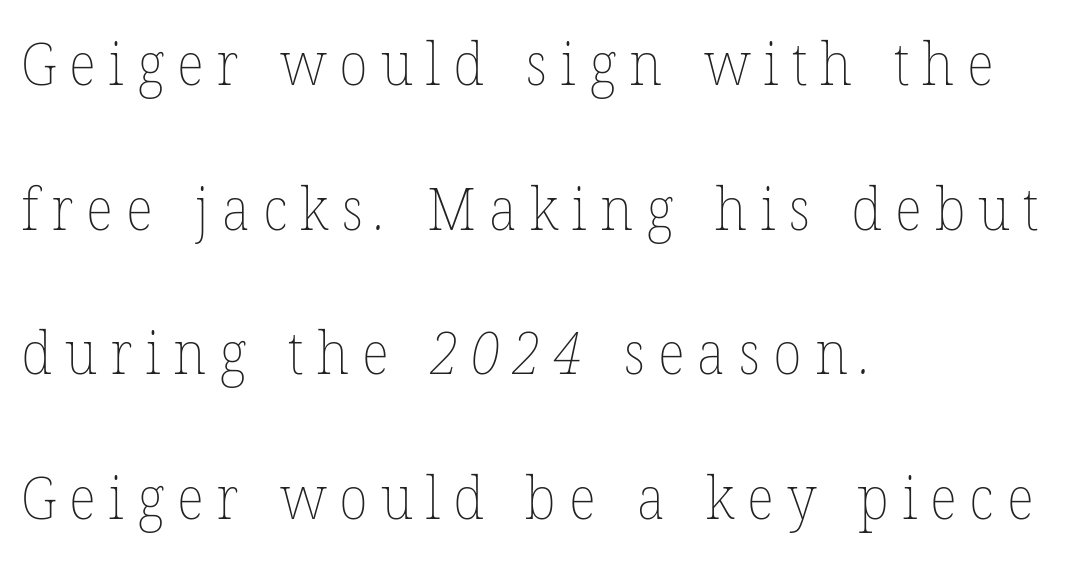
No word sits above an underline. A great deal of white space separates one row of letters from the next. These lines are set flush left with a ragged right edge. Inter-character spacing is expanded well beyond the font's built-in metrics. You could not count columns in this text — the font is proportionally spaced.
